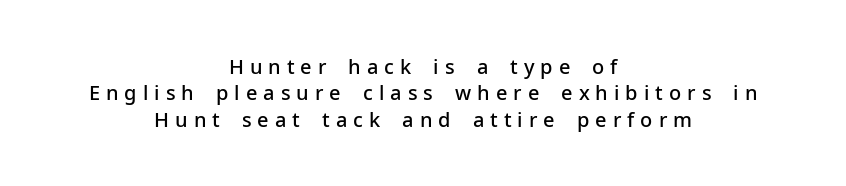
Q: Is the text bold? A: Semi-bold.
Q: Is the text italic (slanted)? A: No, it is upright.
Q: Is the text underlined? A: No.
Q: How is the paragraph aligned? A: Centered.
Q: Is the spacing between letters normal or unusually wide? A: Unusually wide.
Q: Is the spacing between lines tight, normal or loose? A: Normal.
